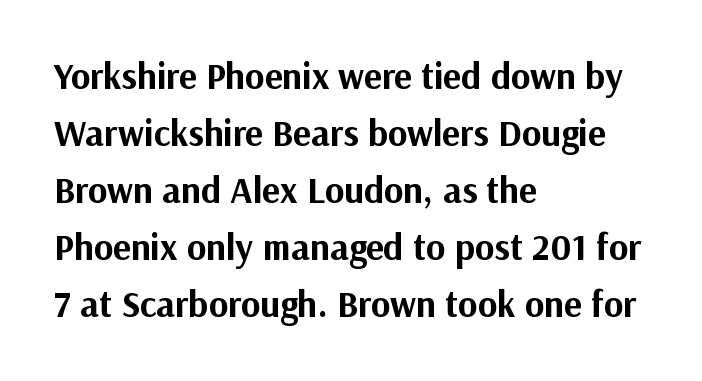
The image shows 37 px bold sans-serif type, upright; set left-aligned, normal line spacing (1.54x), normal letter spacing, not underlined; medium stroke contrast and a medium x-height.
